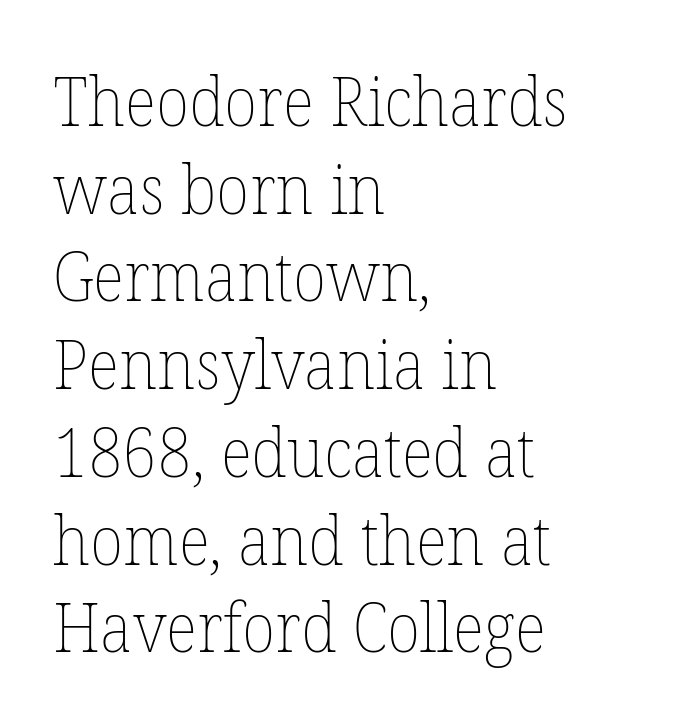
{"italic": "no", "bold": "no", "weight": "thin", "width": "normal", "stroke_contrast": "low", "x_height": "medium", "monospaced": "no", "underline": "no", "align": "left", "line_spacing": "normal", "line_spacing_ratio": 1.29, "letter_spacing": "normal", "letter_spacing_em": 0.0, "glyph_px": 68}
